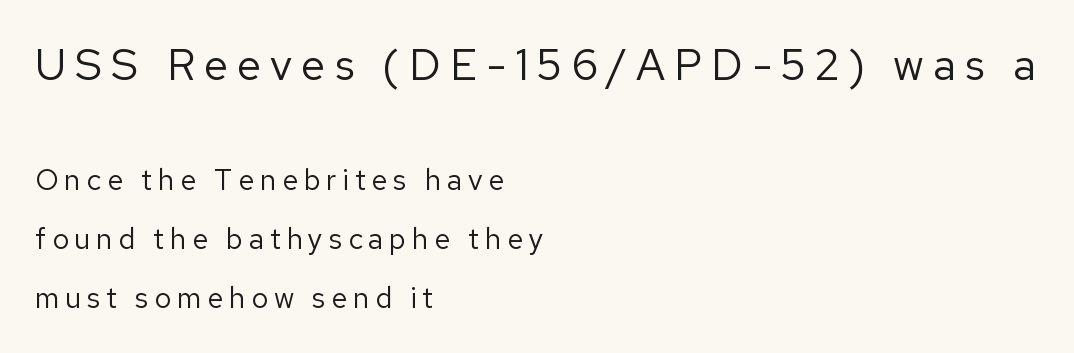
Posture: upright roman. Horizontal bands of white between lines are thick stripes. The passage shown has open, widely tracked lettering throughout. Ink coverage per letter is moderate at most. Does the copy run flush right? No — it runs flush left.
